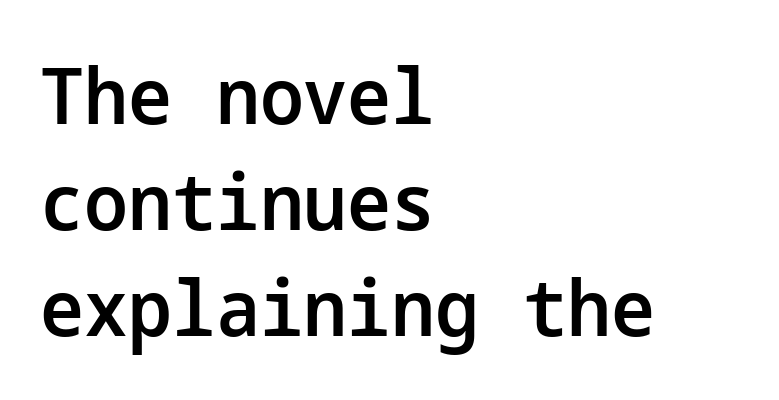
The image shows 78 px semibold sans-serif type, upright; set left-aligned, normal line spacing (1.36x), normal letter spacing, not underlined; low stroke contrast and a medium x-height.
